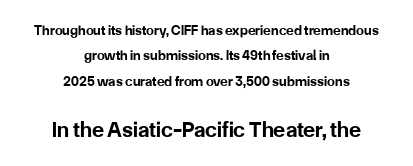
Q: Is the text bold? A: Yes.
Q: Is the text italic (slanted)? A: No, it is upright.
Q: Is the text underlined? A: No.
Q: How is the paragraph aligned? A: Centered.
Q: Is the spacing between letters normal or unusually wide? A: Normal.
Q: Which block of text is set in a larger size, the first (top) or the second (bottom)? A: The second (bottom) one.
